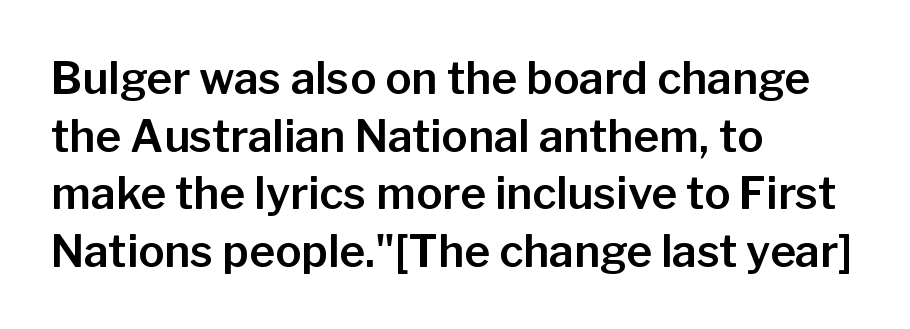
The strip under each line holds only bare page. The space between consecutive lines is moderate. Proportional: the letters do not fall into vertical columns. Notice how the stems are strictly vertical — no italics here. Unlike a traditional serif, this face leaves its strokes unadorned. The gaps between neighbouring characters are ordinary and unremarkable.
